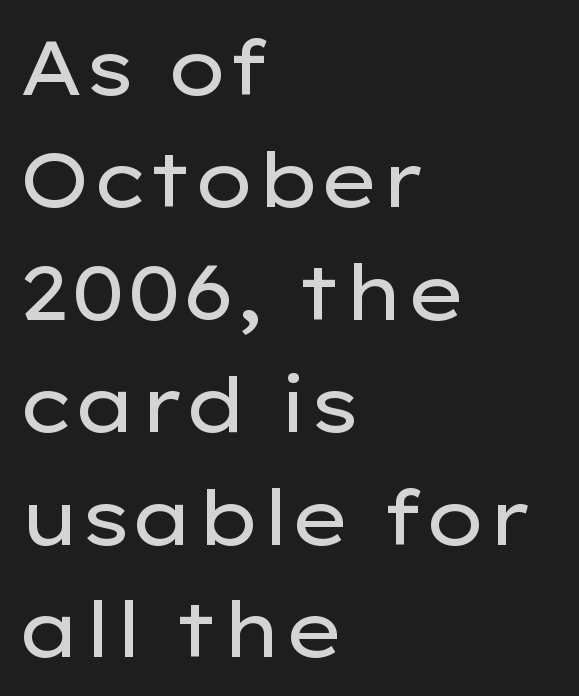
{"serif": "no", "italic": "no", "bold": "no", "weight": "regular", "width": "wide", "stroke_contrast": "low", "x_height": "medium", "monospaced": "no", "underline": "no", "align": "left", "line_spacing": "normal", "line_spacing_ratio": 1.46, "letter_spacing": "normal", "letter_spacing_em": 0.0, "glyph_px": 77}
